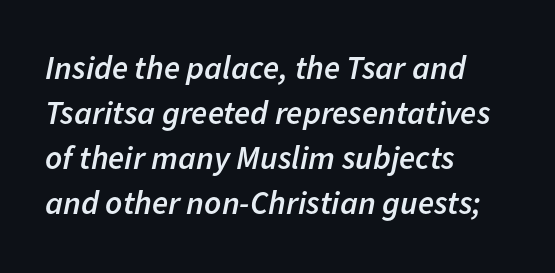
The image shows 33 px semibold type, italic (leaning right); set left-aligned, normal line spacing (1.36x), normal letter spacing, not underlined; low stroke contrast and a medium x-height.
